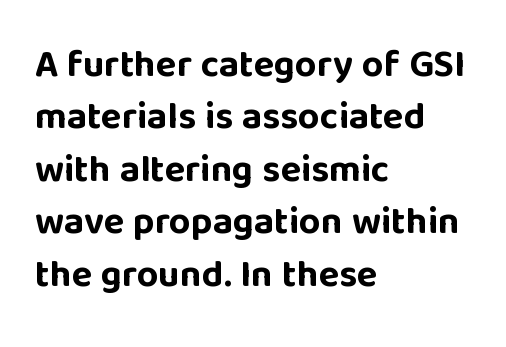
{"serif": "no", "italic": "no", "bold": "yes", "weight": "bold", "width": "normal", "stroke_contrast": "low", "x_height": "large", "monospaced": "no", "underline": "no", "align": "left", "line_spacing": "normal", "line_spacing_ratio": 1.38, "letter_spacing": "normal", "letter_spacing_em": 0.0, "glyph_px": 38}
